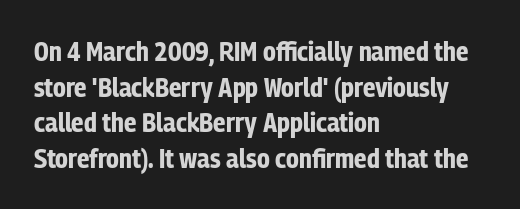
The image shows 27 px bold type, upright; set left-aligned, normal line spacing (1.32x), normal letter spacing, not underlined.
